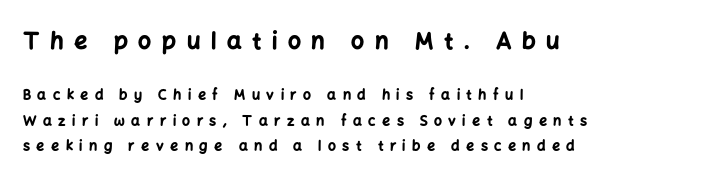
Between one letter and the next there's a generous, obvious gap. The glyphs have the mass of a bold cut. Where is the straight margin? On the left. A student would notice the top passage is typeset larger than what follows. Unmarked baselines from the first word to the last. This is the regular roman posture of the typeface.
